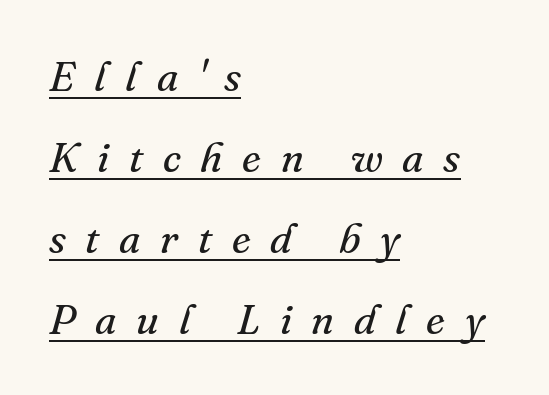
The image shows 42 px regular-weight serif type, italic (leaning right); set left-aligned, loose line spacing (1.93x), unusually wide letter spacing (+0.47 em), underlined; medium stroke contrast and a small x-height.
